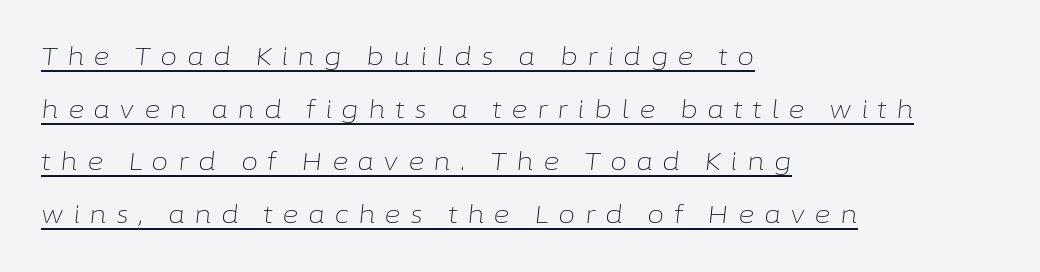
Q: Is the text bold? A: No.
Q: Is the text italic (slanted)? A: Yes, it leans right by about 6 degrees.
Q: Is the text underlined? A: Yes.
Q: How is the paragraph aligned? A: Left-aligned.
Q: Is the spacing between letters normal or unusually wide? A: Unusually wide.
Q: Is the spacing between lines tight, normal or loose? A: Loose.
